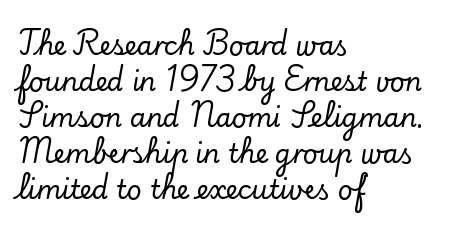
Standard letterfit; no display-style spreading of the glyphs. Evenly set lines give the paragraph a standard silhouette. The specimen omits any rule beneath the text block's lines. The paragraph shown leans on its left margin.
